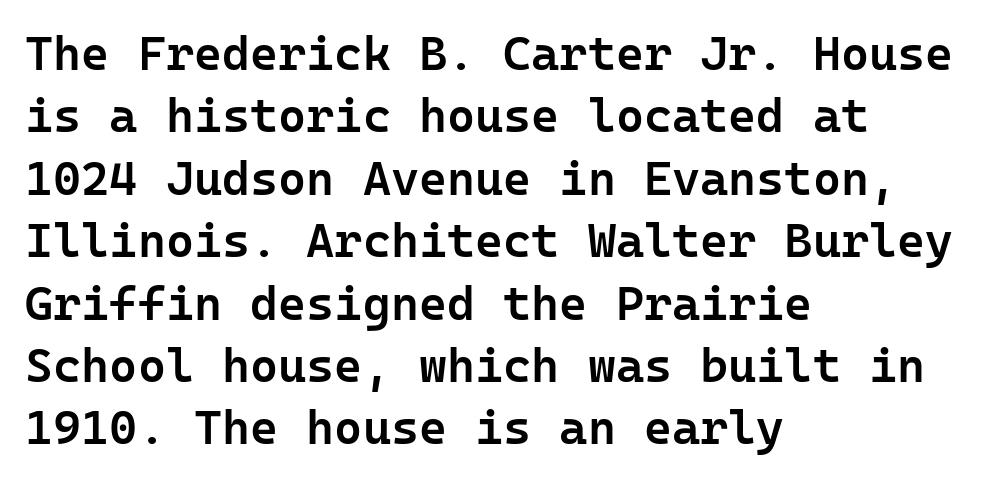
{"serif": "no", "italic": "no", "bold": "semi", "weight": "semibold", "width": "normal", "stroke_contrast": "low", "x_height": "medium", "underline": "no", "align": "left", "line_spacing": "normal", "line_spacing_ratio": 1.3, "letter_spacing": "normal", "letter_spacing_em": 0.0, "glyph_px": 48}
